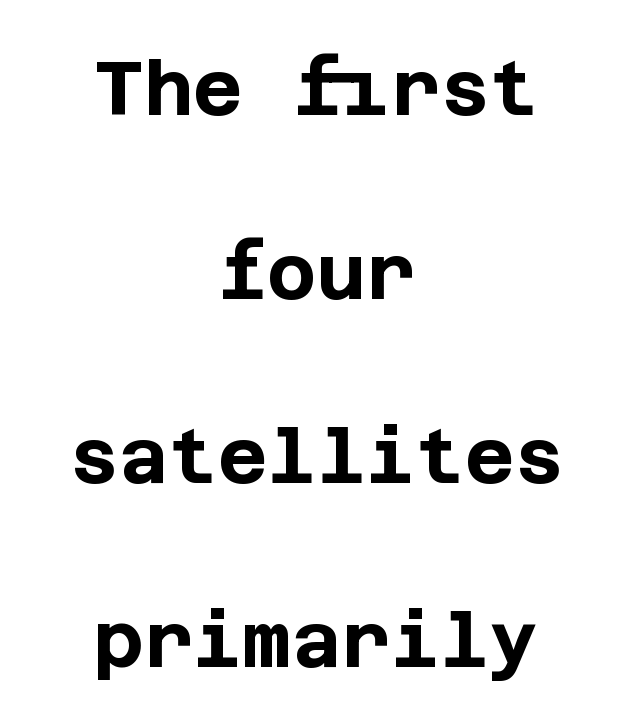
Compared with typical paragraphs, the rows here are farther apart. What weight is shown? A full bold with thick strokes. Nobody drew a line under any word here. This sample uses plain, unmodified letter spacing. The type sits square on the baseline with zero lean. No feet cap the strokes, marking this as sans-serif type.
